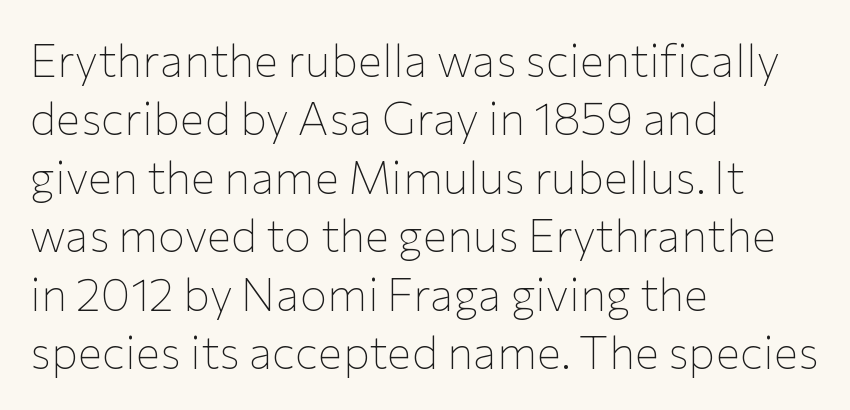
Q: Is the text bold? A: No.
Q: Is the text italic (slanted)? A: No, it is upright.
Q: Is the typeface a serif or a sans-serif typeface? A: Sans-serif.
Q: Is the text underlined? A: No.
Q: How is the paragraph aligned? A: Left-aligned.
Q: Is the spacing between letters normal or unusually wide? A: Normal.
Q: Is the spacing between lines tight, normal or loose? A: Normal.
Q: Width (condensed, normal, or wide)? A: Normal.
Q: Stroke contrast? A: Low.
Q: x-height? A: Medium.
Q: Monospaced? A: No.
